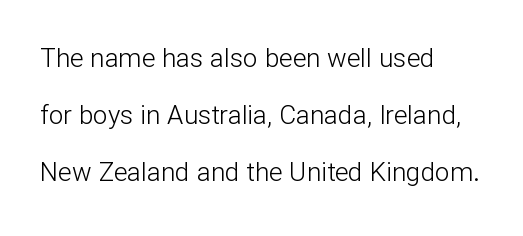
{"italic": "no", "bold": "no", "underline": "no", "align": "left", "line_spacing": "loose", "line_spacing_ratio": 2.2, "letter_spacing": "normal", "letter_spacing_em": 0.0, "glyph_px": 26}
